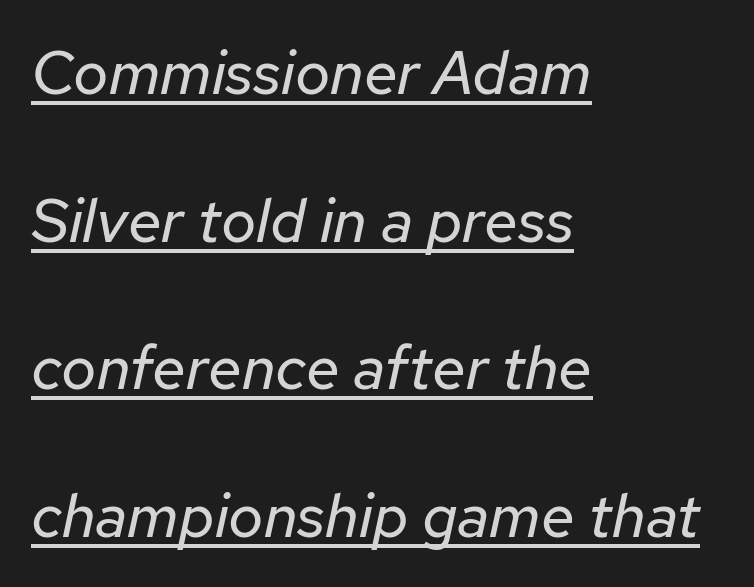
Q: Is the text bold? A: No.
Q: Is the text italic (slanted)? A: Yes, it leans right by about 12 degrees.
Q: Is the text underlined? A: Yes.
Q: How is the paragraph aligned? A: Left-aligned.
Q: Is the spacing between letters normal or unusually wide? A: Normal.
Q: Is the spacing between lines tight, normal or loose? A: Loose.
Q: Width (condensed, normal, or wide)? A: Normal.
Q: Stroke contrast? A: Low.
Q: x-height? A: Medium.
Q: Monospaced? A: No.
